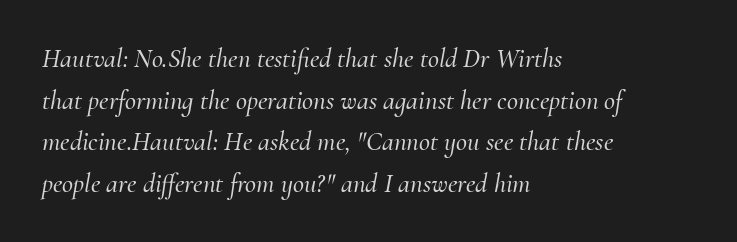
The image shows 27 px text type, italic (leaning right); set left-aligned, normal line spacing (1.54x), normal letter spacing, not underlined.
